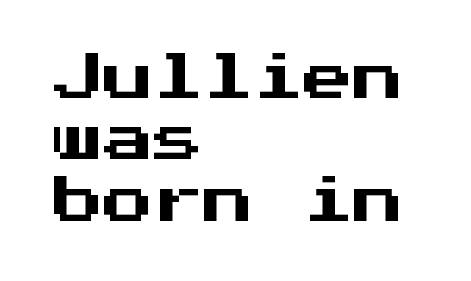
{"serif": "no", "italic": "no", "width": "normal", "stroke_contrast": "medium", "x_height": "medium", "monospaced": "yes", "underline": "no", "align": "left", "line_spacing_ratio": 1.23, "letter_spacing": "normal", "letter_spacing_em": 0.0, "glyph_px": 50}
